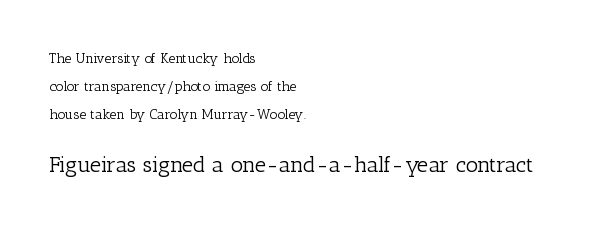
Q: Is the text bold? A: No.
Q: Is the text italic (slanted)? A: No, it is upright.
Q: Is the text underlined? A: No.
Q: How is the paragraph aligned? A: Left-aligned.
Q: Is the spacing between letters normal or unusually wide? A: Normal.
Q: Is the spacing between lines tight, normal or loose? A: Loose.
Q: Which block of text is set in a larger size, the first (top) or the second (bottom)? A: The second (bottom) one.
